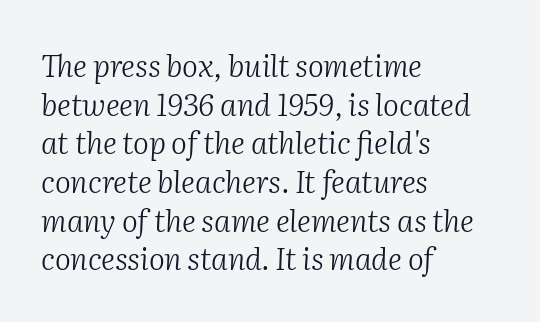
The image shows 30 px light serif type, italic (leaning right); set left-aligned, normal line spacing (1.29x), normal letter spacing, not underlined; medium stroke contrast and a medium x-height.
